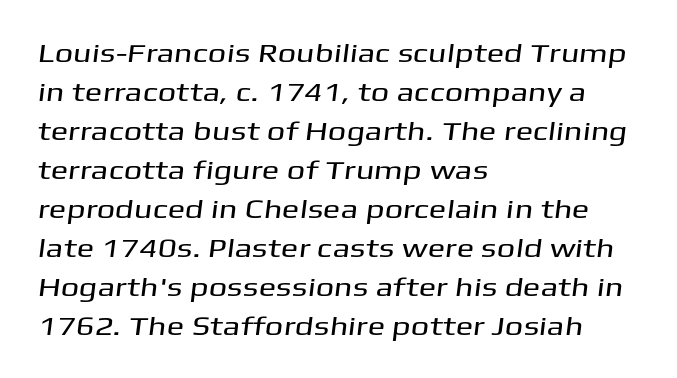
The image shows 26 px text type; set left-aligned, normal line spacing (1.5x), normal letter spacing, not underlined.
